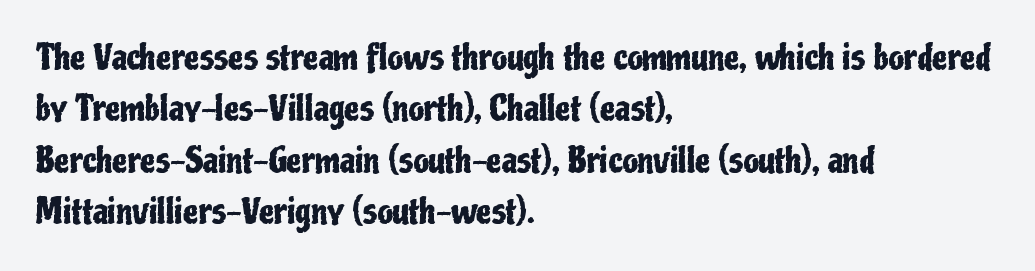
Q: Is the text italic (slanted)? A: No, it is upright.
Q: Is the typeface a serif or a sans-serif typeface? A: Sans-serif.
Q: Is the text underlined? A: No.
Q: How is the paragraph aligned? A: Left-aligned.
Q: Is the spacing between letters normal or unusually wide? A: Normal.
Q: Is the spacing between lines tight, normal or loose? A: Normal.
Q: Width (condensed, normal, or wide)? A: Condensed.
Q: Stroke contrast? A: Low.
Q: x-height? A: Medium.
Q: Monospaced? A: No.
